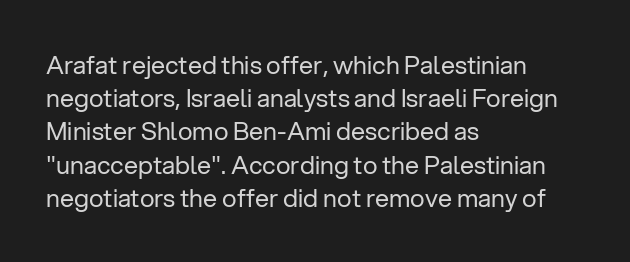
Q: Is the text bold? A: No.
Q: Is the text italic (slanted)? A: No, it is upright.
Q: Is the text underlined? A: No.
Q: How is the paragraph aligned? A: Left-aligned.
Q: Is the spacing between letters normal or unusually wide? A: Normal.
Q: Is the spacing between lines tight, normal or loose? A: Normal.
